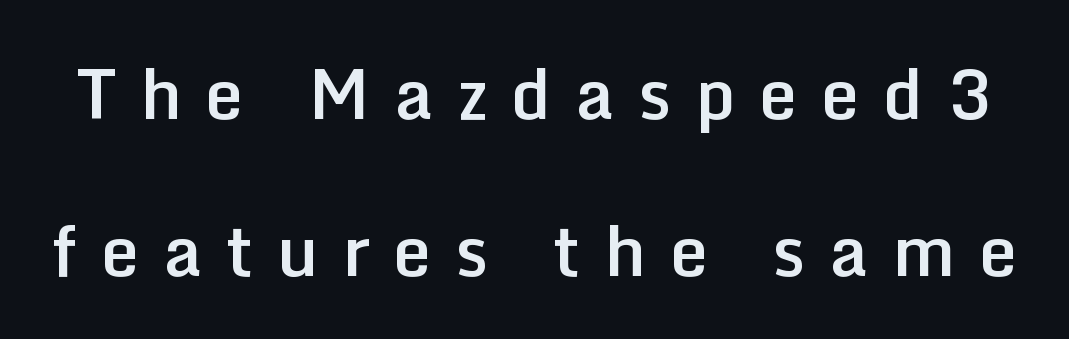
Is the letter spacing exaggerated? Yes — the characters are pushed far apart. The rendering uses natural spacing where letterforms have individual widths. Stroke terminals: plain, sans-serif. The characters look somewhat weighty, a semibold short of true bold. A typesetter would call this leading open, well beyond the default.
